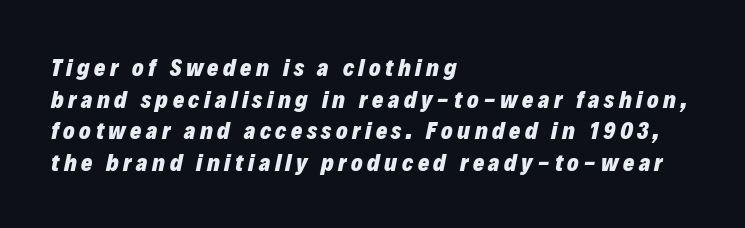
Q: Is the text bold? A: Yes.
Q: Is the text italic (slanted)? A: Yes, it leans right by about 12 degrees.
Q: Is the text underlined? A: No.
Q: How is the paragraph aligned? A: Left-aligned.
Q: Is the spacing between lines tight, normal or loose? A: Normal.
